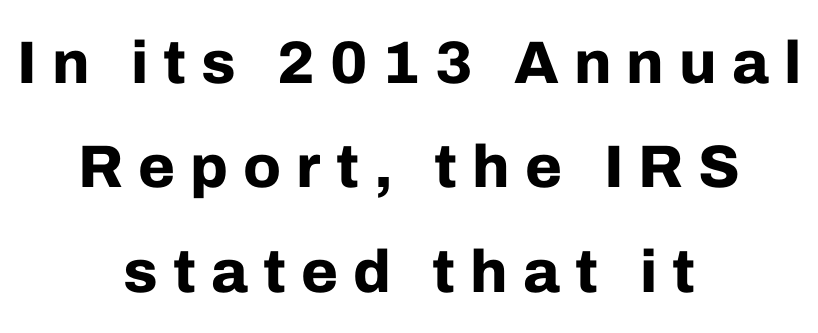
{"serif": "no", "italic": "no", "bold": "yes", "weight": "bold", "width": "normal", "stroke_contrast": "low", "x_height": "medium", "monospaced": "no", "underline": "no", "align": "center", "line_spacing_ratio": 1.74, "letter_spacing": "wide", "letter_spacing_em": 0.25, "glyph_px": 60}
